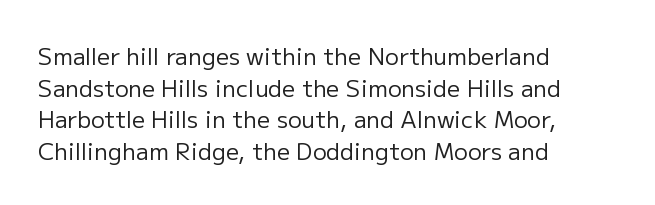
{"italic": "no", "bold": "no", "underline": "no", "align": "left", "line_spacing": "normal", "line_spacing_ratio": 1.37, "letter_spacing": "normal", "letter_spacing_em": 0.0, "glyph_px": 23}
